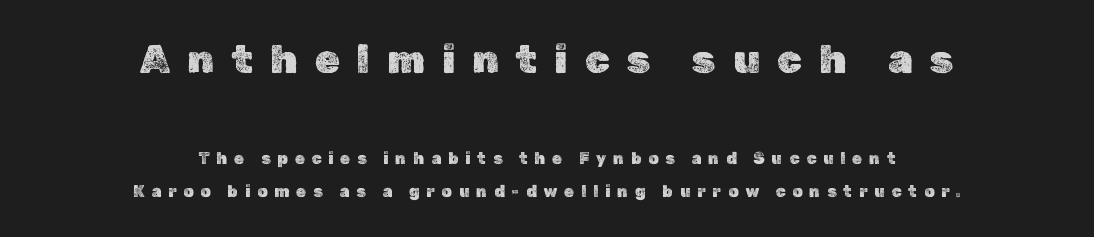
{"italic": "no", "width": "normal", "x_height": "medium", "monospaced": "no", "underline": "no", "align": "center", "line_spacing": "loose", "line_spacing_ratio": 2.06, "letter_spacing": "wide", "letter_spacing_em": 0.43, "larger_block": "first", "size_ratio": 2.5, "glyph_px": 40}
